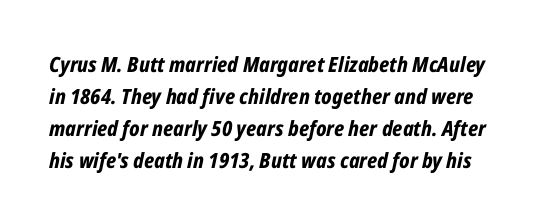
The image shows 21 px bold type, italic (leaning right); set normal line spacing (1.52x), normal letter spacing, not underlined.
